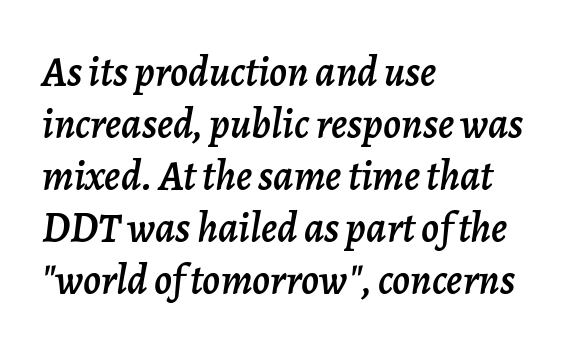
The image shows 42 px text type, italic (leaning right); set left-aligned, line spacing 1.24x, normal letter spacing, not underlined; low stroke contrast and a medium x-height.
